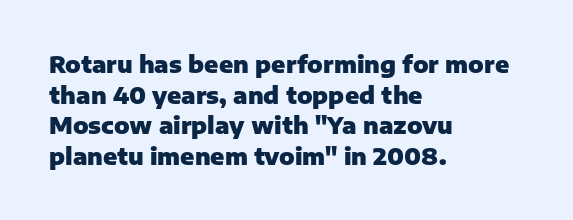
{"italic": "no", "bold": "yes", "underline": "no", "align": "left", "line_spacing": "normal", "line_spacing_ratio": 1.33, "letter_spacing": "normal", "letter_spacing_em": 0.0, "glyph_px": 23}
